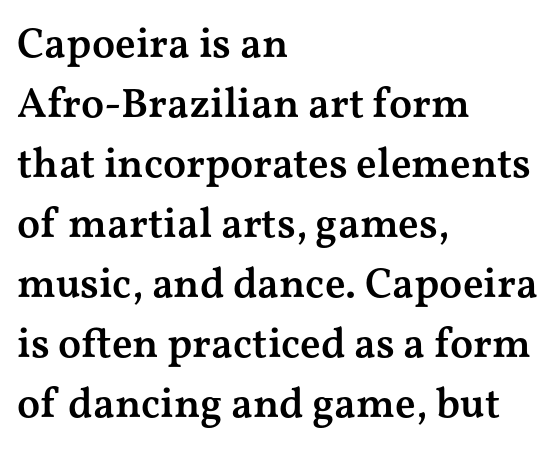
Q: Is the text bold? A: Semi-bold.
Q: Is the text italic (slanted)? A: No, it is upright.
Q: Is the typeface a serif or a sans-serif typeface? A: Serif.
Q: Is the text underlined? A: No.
Q: How is the paragraph aligned? A: Left-aligned.
Q: Is the spacing between letters normal or unusually wide? A: Normal.
Q: Is the spacing between lines tight, normal or loose? A: Normal.
Q: Width (condensed, normal, or wide)? A: Wide.
Q: Stroke contrast? A: Medium.
Q: x-height? A: Medium.
Q: Monospaced? A: No.
